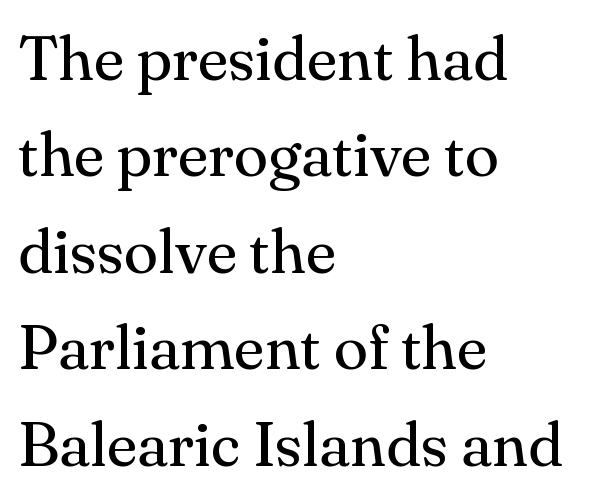
Q: Is the text bold? A: No.
Q: Is the text italic (slanted)? A: No, it is upright.
Q: Is the typeface a serif or a sans-serif typeface? A: Serif.
Q: Is the text underlined? A: No.
Q: How is the paragraph aligned? A: Left-aligned.
Q: Is the spacing between letters normal or unusually wide? A: Normal.
Q: Is the spacing between lines tight, normal or loose? A: Normal.
Q: Width (condensed, normal, or wide)? A: Normal.
Q: Stroke contrast? A: Medium.
Q: x-height? A: Small.
Q: Monospaced? A: No.
